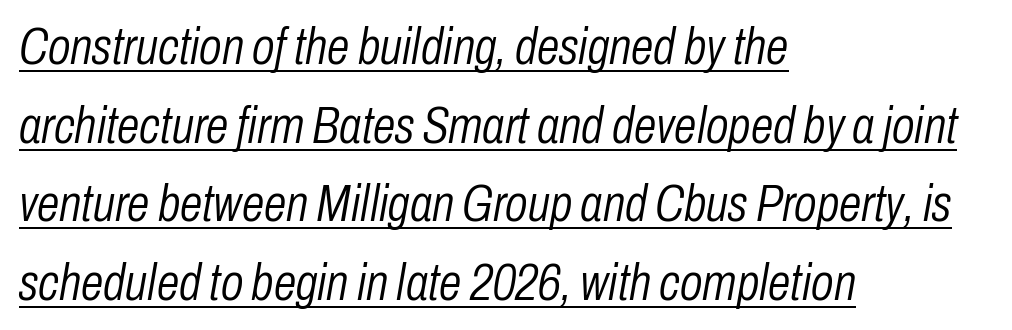
{"italic": "yes", "lean": "right", "slant_degrees": 10, "bold": "no", "weight": "light", "width": "condensed", "stroke_contrast": "low", "x_height": "medium", "monospaced": "no", "underline": "yes", "align": "left", "line_spacing": "normal", "line_spacing_ratio": 1.54, "letter_spacing": "normal", "letter_spacing_em": 0.0, "glyph_px": 51}
